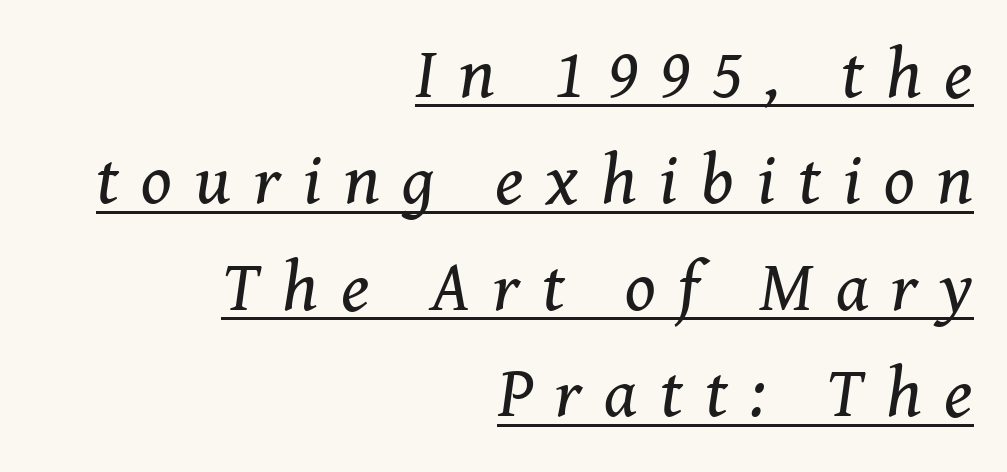
{"serif": "yes", "italic": "yes", "lean": "right", "slant_degrees": 8, "bold": "no", "weight": "regular", "width": "normal", "stroke_contrast": "medium", "x_height": "medium", "monospaced": "no", "underline": "yes", "align": "right", "line_spacing": "normal", "line_spacing_ratio": 1.5, "letter_spacing": "wide", "letter_spacing_em": 0.32, "glyph_px": 71}
